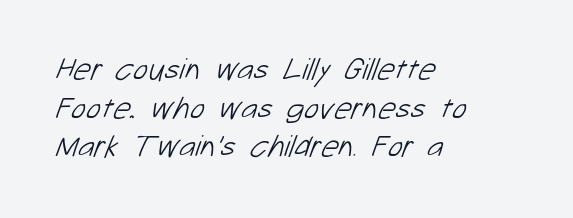
Q: Is the text bold? A: No.
Q: Is the typeface a serif or a sans-serif typeface? A: Sans-serif.
Q: Is the text underlined? A: No.
Q: How is the paragraph aligned? A: Left-aligned.
Q: Is the spacing between letters normal or unusually wide? A: Normal.
Q: Is the spacing between lines tight, normal or loose? A: Normal.
Q: Width (condensed, normal, or wide)? A: Normal.
Q: Stroke contrast? A: Low.
Q: x-height? A: Medium.
Q: Monospaced? A: No.
